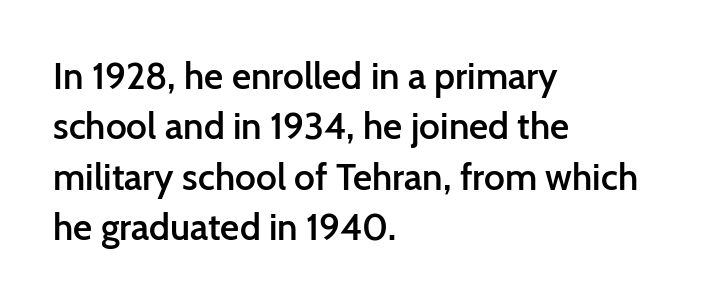
If you drew a ruler down the left edge, every line would touch it. Stems and bowls a touch heavier than normal — semibold. If you drew a line through each stem, it would be perfectly vertical. The letterforms sit shoulder to shoulder at normal distance. Normally led — the rows are evenly, conventionally spaced. The typeface chosen for these lines omits serifs.
